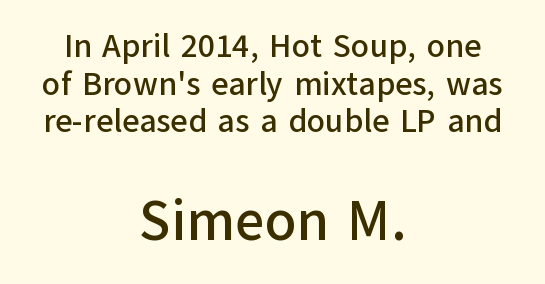
Q: Is the text italic (slanted)? A: No, it is upright.
Q: Is the typeface a serif or a sans-serif typeface? A: Sans-serif.
Q: Is the text underlined? A: No.
Q: How is the paragraph aligned? A: Centered.
Q: Is the spacing between letters normal or unusually wide? A: Normal.
Q: Is the spacing between lines tight, normal or loose? A: Tight.
Q: Which block of text is set in a larger size, the first (top) or the second (bottom)? A: The second (bottom) one.
Q: Width (condensed, normal, or wide)? A: Normal.
Q: Stroke contrast? A: Low.
Q: x-height? A: Medium.
Q: Monospaced? A: No.
